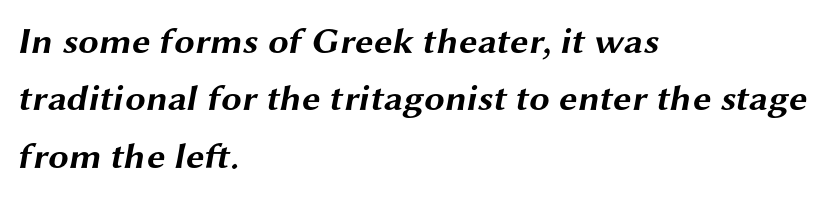
{"serif": "no", "bold": "yes", "weight": "bold", "width": "wide", "stroke_contrast": "medium", "x_height": "medium", "monospaced": "no", "underline": "no", "align": "left", "line_spacing": "normal", "line_spacing_ratio": 1.55, "letter_spacing": "normal", "letter_spacing_em": 0.0, "glyph_px": 37}
